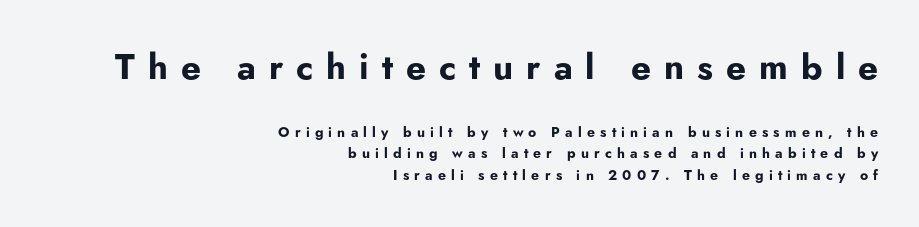
Horizontally, the lines are justified to the trailing edge only. Does the bottom block carry the larger type? No, the top block does. Line spacing here is normal. Quick note: not italic, upright. A sans-serif font was chosen for this passage. Check under the words: just untouched page.
